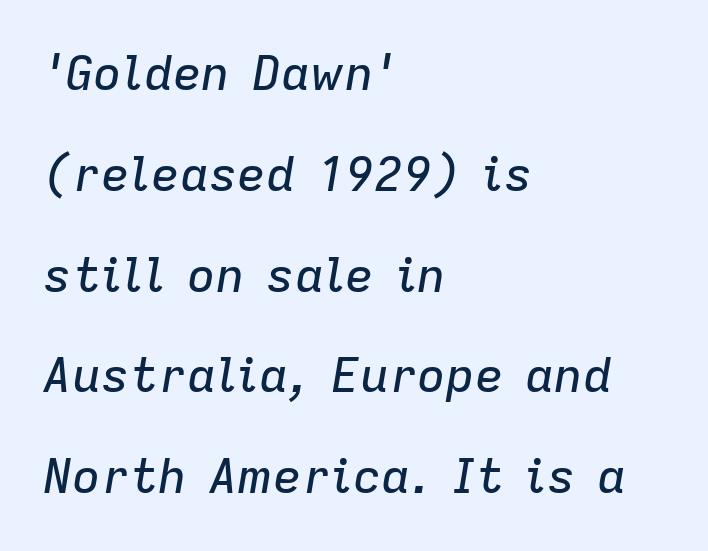
The image shows 48 px text type, italic (leaning right); set left-aligned, loose line spacing (2.1x), normal letter spacing, not underlined; low stroke contrast and a medium x-height.
